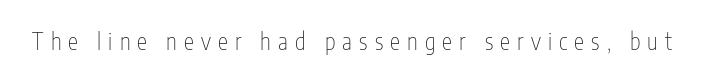
A typesetter would call this heavily tracked-out type. Bold? No — there's no thickening of the strokes. Every stem runs plumb, perpendicular to the baseline. The words here are not underlined.
